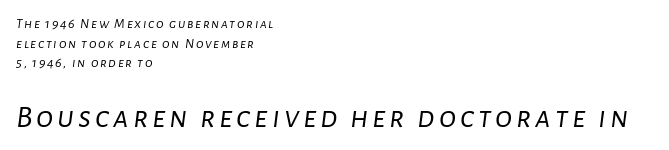
The image shows 32 px light type, italic (leaning right); set left-aligned, normal line spacing (1.41x), not underlined; the second (bottom) block is 2.29x larger; low stroke contrast and a medium x-height.
